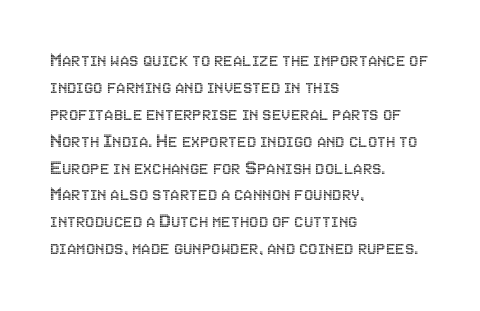
{"italic": "no", "underline": "no", "align": "left", "line_spacing": "normal", "line_spacing_ratio": 1.28, "letter_spacing": "normal", "letter_spacing_em": 0.0, "glyph_px": 21}
